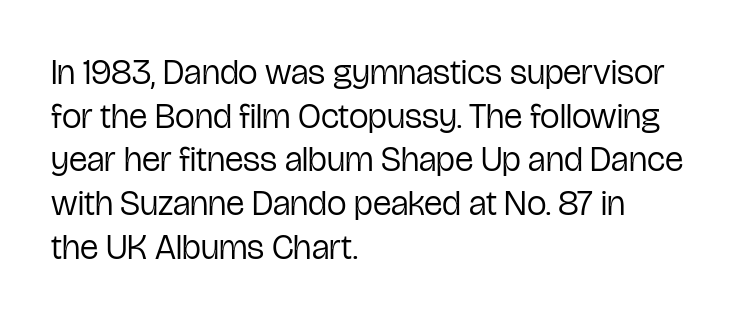
The image shows 35 px regular-weight, condensed sans-serif type, upright; set left-aligned, normal line spacing (1.25x), normal letter spacing, not underlined; low stroke contrast and a medium x-height.
